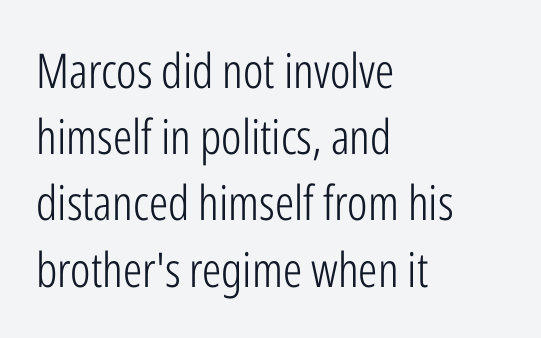
{"serif": "no", "italic": "no", "bold": "no", "weight": "light", "width": "condensed", "stroke_contrast": "low", "x_height": "medium", "monospaced": "no", "underline": "no", "align": "left", "line_spacing": "normal", "line_spacing_ratio": 1.38, "letter_spacing": "normal", "letter_spacing_em": 0.0, "glyph_px": 48}
